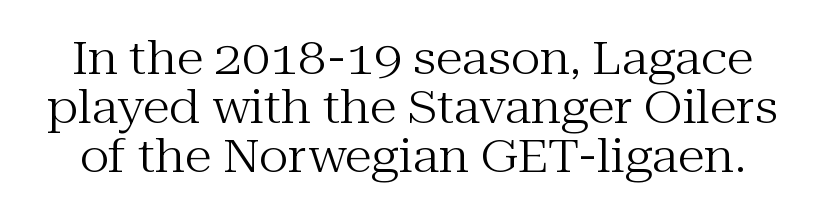
Q: Is the text bold? A: No.
Q: Is the text italic (slanted)? A: No, it is upright.
Q: Is the typeface a serif or a sans-serif typeface? A: Serif.
Q: Is the text underlined? A: No.
Q: Is the spacing between letters normal or unusually wide? A: Normal.
Q: Is the spacing between lines tight, normal or loose? A: Tight.
Q: Width (condensed, normal, or wide)? A: Normal.
Q: Stroke contrast? A: Medium.
Q: x-height? A: Medium.
Q: Monospaced? A: No.
